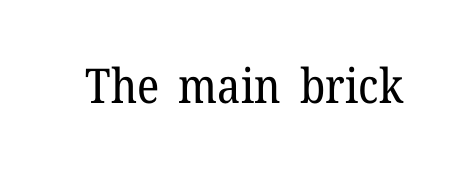
The passage shown is not underscored anywhere. This reads as an unemphasized weight, regular at the heaviest. Do the characters align in a grid? No, the font is proportional. The font family rendered here belongs to the serif group. The type is set solid horizontally, with unmodified tracking. If you drew a line through each stem, it would be perfectly vertical.
